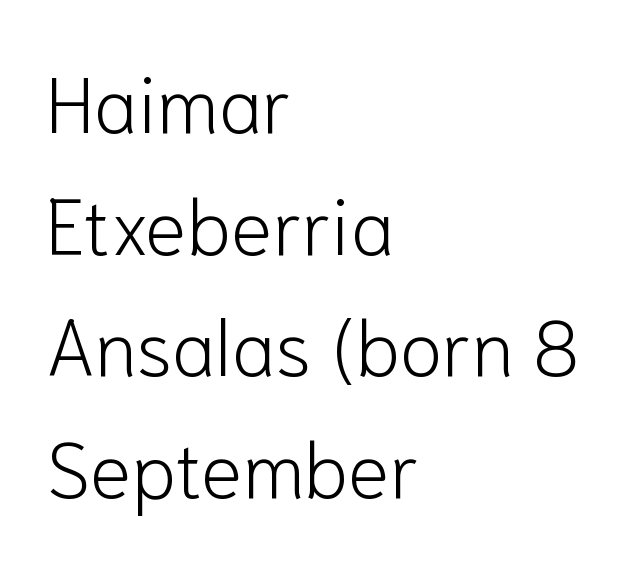
The image shows 78 px light sans-serif type, upright; set left-aligned, normal line spacing (1.56x), normal letter spacing, not underlined; low stroke contrast and a medium x-height.
